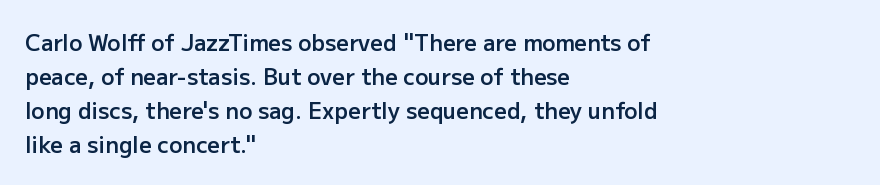
The image shows 22 px text type, upright; set left-aligned, normal line spacing (1.54x), normal letter spacing, not underlined.
